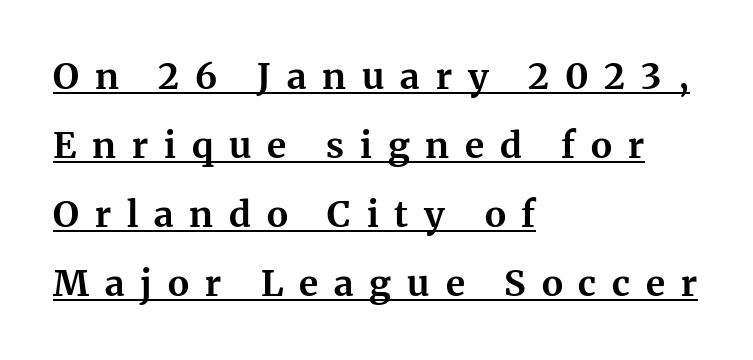
The image shows 36 px bold serif type, upright; set left-aligned, loose line spacing (1.92x), unusually wide letter spacing (+0.44 em), underlined; medium stroke contrast and a medium x-height.
